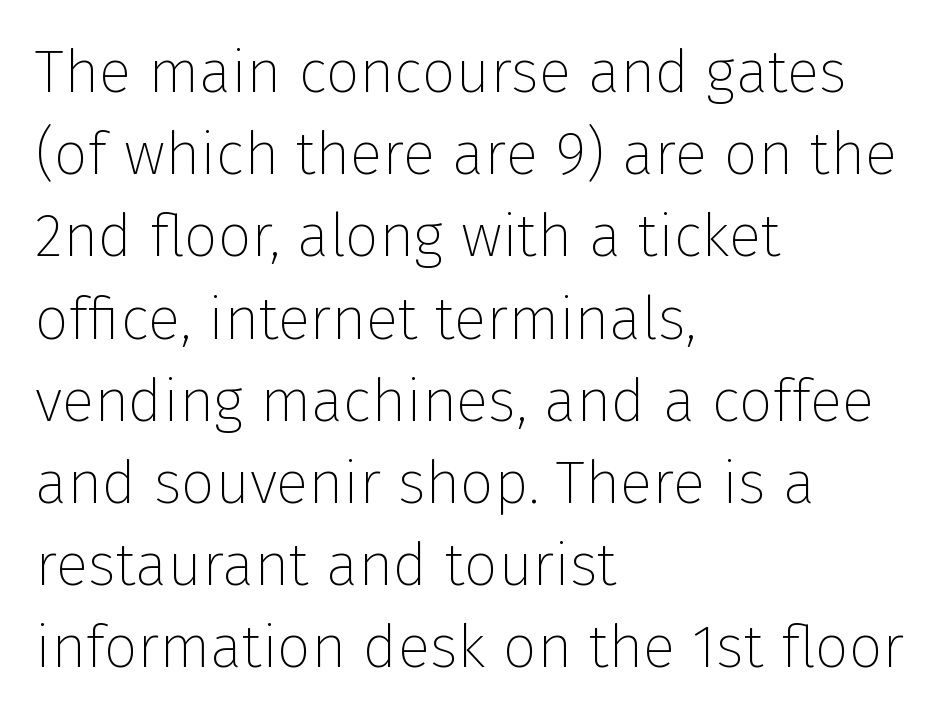
The image shows 60 px thin sans-serif type, upright; set left-aligned, normal line spacing (1.37x), normal letter spacing, not underlined; low stroke contrast and a medium x-height.
